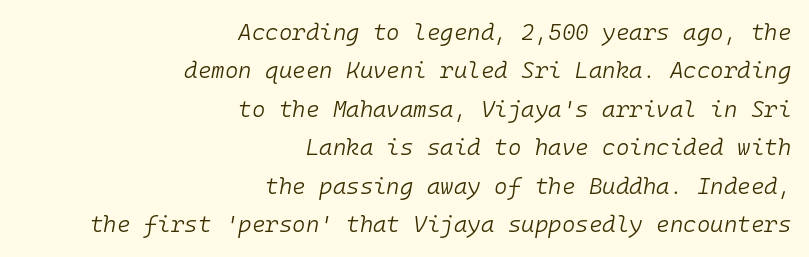
Q: Is the text bold? A: No.
Q: Is the text italic (slanted)? A: Yes, it leans right by about 10 degrees.
Q: Is the text underlined? A: No.
Q: How is the paragraph aligned? A: Right-aligned.
Q: Is the spacing between letters normal or unusually wide? A: Normal.
Q: Is the spacing between lines tight, normal or loose? A: Normal.
